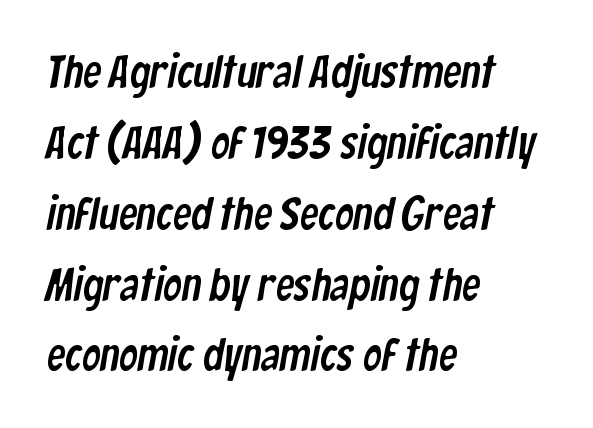
Visually the block forms a straight wall on the left and a jagged coastline on the right. A bare baseline throughout the passage. Compared with typical body copy, the letter spacing here is the same. Leading: standard. The rendering shows plain stroke endings on the letterforms — a sans-serif design. The letters advance in unequal steps, a hallmark of proportional type.
